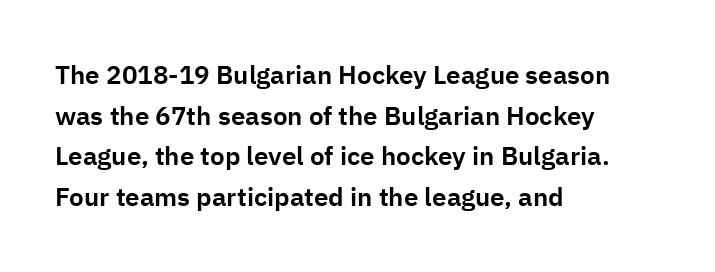
{"italic": "no", "underline": "no", "align": "left", "line_spacing": "normal", "line_spacing_ratio": 1.56, "letter_spacing": "normal", "letter_spacing_em": 0.0, "glyph_px": 26}
